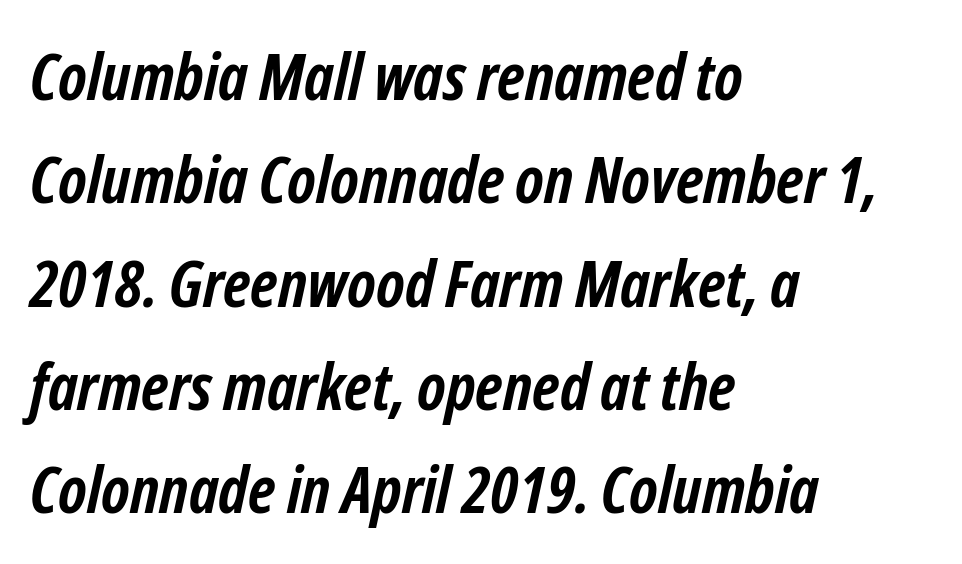
Q: Is the text bold? A: Yes.
Q: Is the text italic (slanted)? A: Yes, it leans right by about 12 degrees.
Q: Is the text underlined? A: No.
Q: How is the paragraph aligned? A: Left-aligned.
Q: Is the spacing between letters normal or unusually wide? A: Normal.
Q: Is the spacing between lines tight, normal or loose? A: Normal.
Q: Width (condensed, normal, or wide)? A: Condensed.
Q: Stroke contrast? A: Low.
Q: x-height? A: Medium.
Q: Monospaced? A: No.
